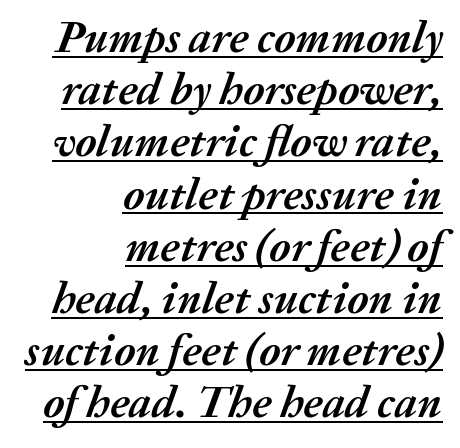
One-word summary of the alignment: right. Note the varied advance widths — an 'i' is clearly narrower than an 'm'. Quick note: italic. A dark, heavy texture on the line: the type is bold. Is there an underline? Yes — a line sits under the letters.
